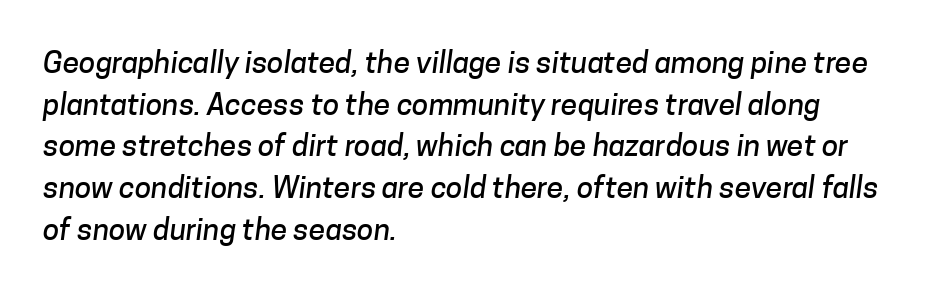
{"serif": "no", "width": "normal", "stroke_contrast": "low", "x_height": "medium", "monospaced": "no", "underline": "no", "align": "left", "line_spacing": "normal", "line_spacing_ratio": 1.39, "letter_spacing": "normal", "letter_spacing_em": 0.0, "glyph_px": 30}
